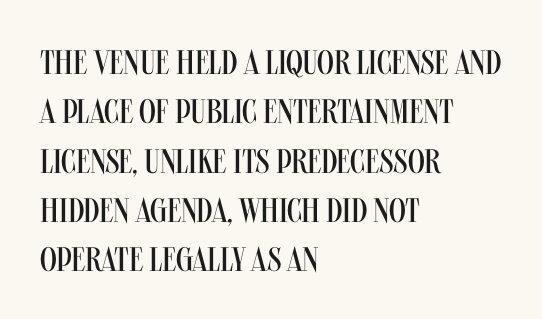
{"serif": "no", "italic": "no", "bold": "no", "weight": "regular", "width": "condensed", "stroke_contrast": "medium", "x_height": "large", "monospaced": "no", "underline": "no", "align": "left", "line_spacing": "normal", "line_spacing_ratio": 1.45, "letter_spacing": "normal", "letter_spacing_em": 0.0, "glyph_px": 34}
